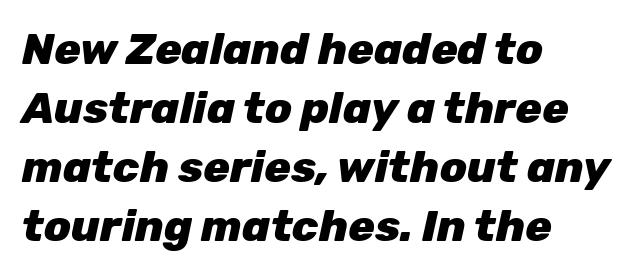
The image shows 44 px heavy type, italic (leaning right); set left-aligned, normal line spacing (1.34x), normal letter spacing, not underlined; low stroke contrast and a medium x-height.
